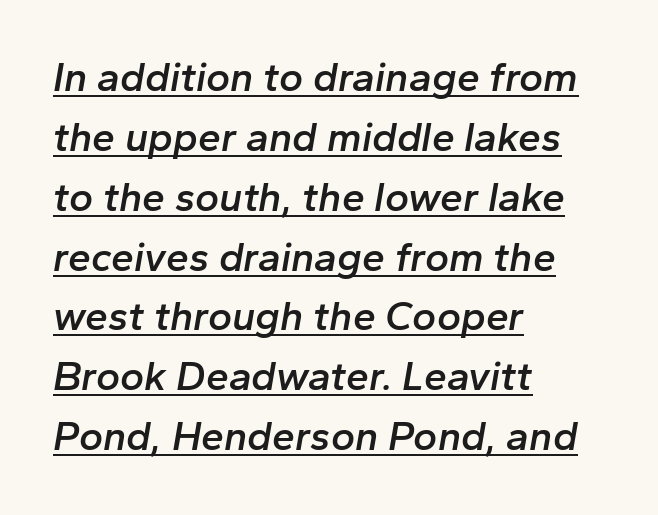
The image shows 41 px semibold type, italic (leaning right); set left-aligned, normal line spacing (1.46x), normal letter spacing, underlined; low stroke contrast and a medium x-height.
